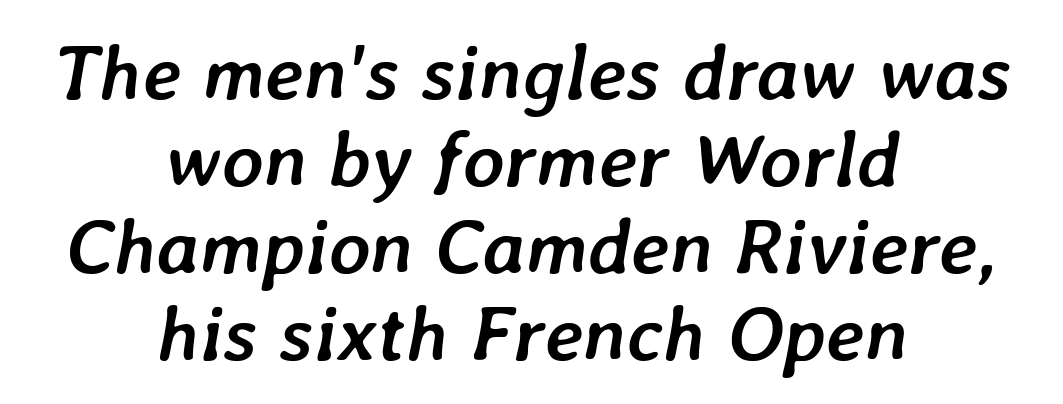
Q: Is the text bold? A: Yes.
Q: Is the text italic (slanted)? A: Yes, it leans right by about 7 degrees.
Q: Is the text underlined? A: No.
Q: How is the paragraph aligned? A: Centered.
Q: Is the spacing between letters normal or unusually wide? A: Normal.
Q: Is the spacing between lines tight, normal or loose? A: Tight.
Q: Width (condensed, normal, or wide)? A: Normal.
Q: Stroke contrast? A: Low.
Q: x-height? A: Medium.
Q: Monospaced? A: No.
